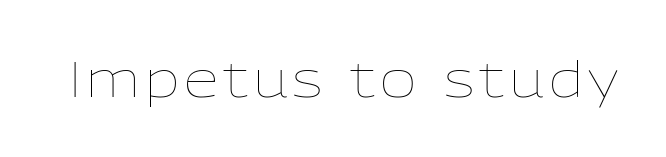
The image shows 50 px thin type, upright; set not underlined; low stroke contrast and a medium x-height.
